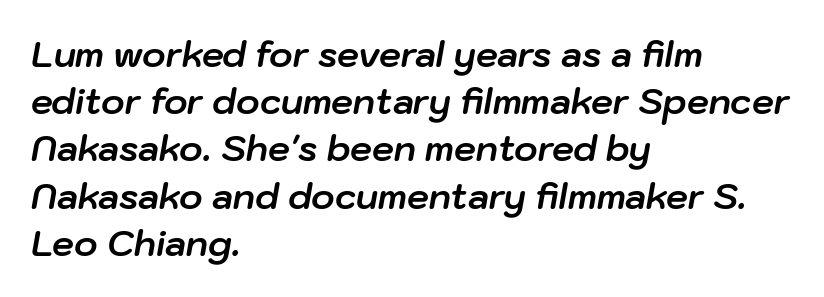
A typesetter would call this proportional, since set widths differ per character. Italic? Definitely — the glyphs are oblique. Chunky letters — that's bold for sure. Casual observation: everything's shoved over to the left.
